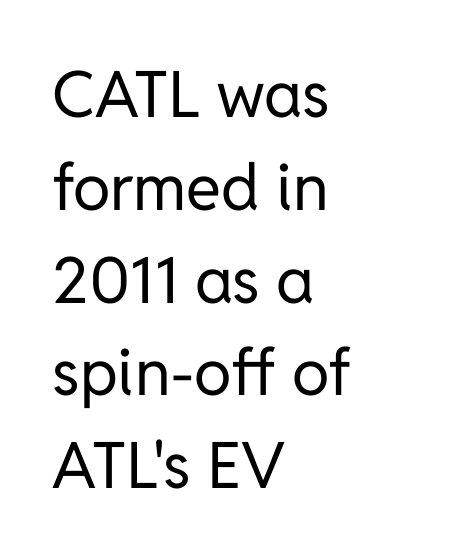
Q: Is the text bold? A: No.
Q: Is the text italic (slanted)? A: No, it is upright.
Q: Is the typeface a serif or a sans-serif typeface? A: Sans-serif.
Q: Is the text underlined? A: No.
Q: How is the paragraph aligned? A: Left-aligned.
Q: Is the spacing between letters normal or unusually wide? A: Normal.
Q: Is the spacing between lines tight, normal or loose? A: Normal.
Q: Width (condensed, normal, or wide)? A: Normal.
Q: Stroke contrast? A: Low.
Q: x-height? A: Medium.
Q: Monospaced? A: No.
